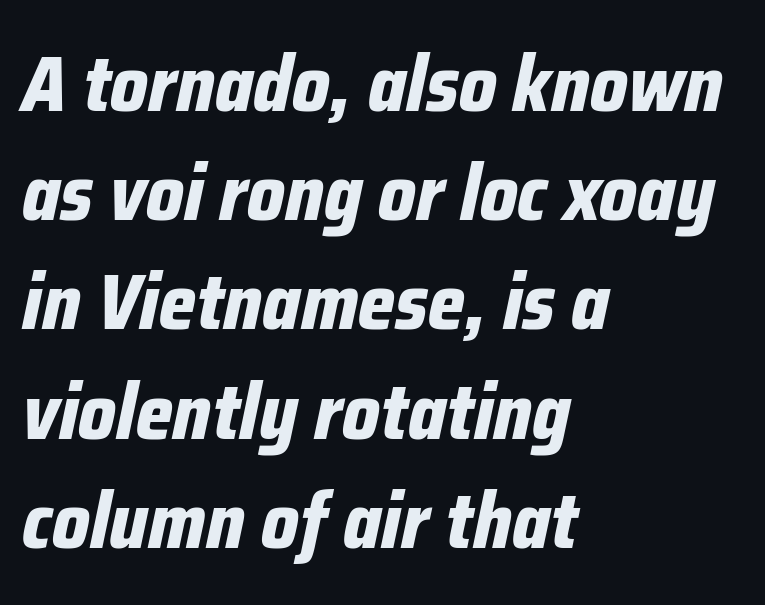
Typographic density is high because the face is bold. Caption: multi-line text, flush left, ragged right. The leading is moderate, giving the passage an even texture. The line texture is even and compact thanks to regular tracking. Note the varied advance widths — an 'i' is clearly narrower than an 'm'.
